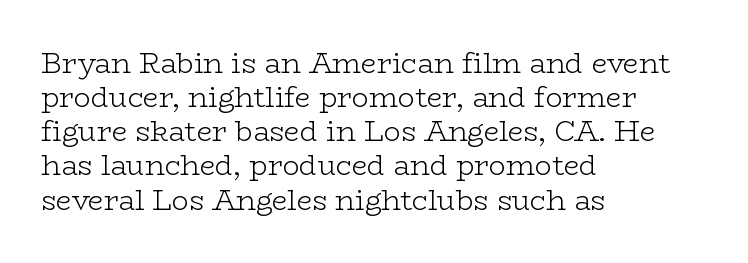
{"serif": "yes", "italic": "no", "bold": "no", "weight": "light", "width": "wide", "stroke_contrast": "low", "x_height": "medium", "monospaced": "no", "underline": "no", "align": "left", "line_spacing_ratio": 1.22, "letter_spacing": "normal", "letter_spacing_em": 0.0, "glyph_px": 28}
